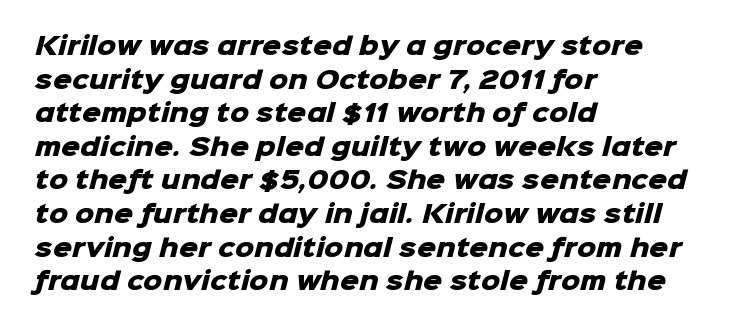
{"bold": "yes", "underline": "no", "align": "left", "line_spacing": "normal", "line_spacing_ratio": 1.4, "letter_spacing": "normal", "letter_spacing_em": 0.0, "glyph_px": 24}
